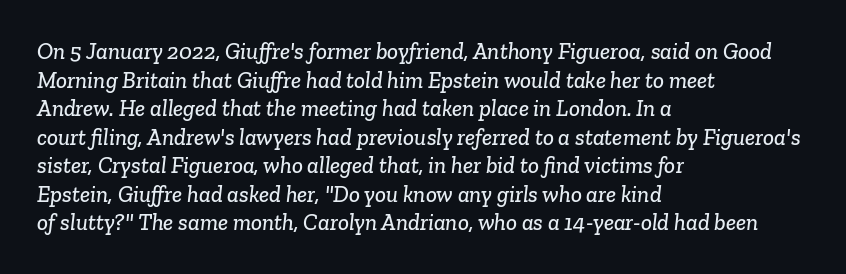
{"underline": "no", "align": "left", "line_spacing_ratio": 1.24, "letter_spacing": "normal", "letter_spacing_em": 0.0, "glyph_px": 23}
